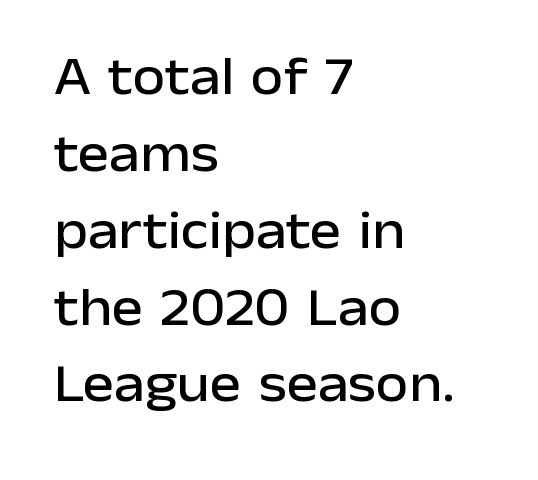
The glyphs in this specimen are sans serif. The letterforms sit shoulder to shoulder at normal distance. The space beneath each line is pristine and unruled. You could not count columns in this text — the font is proportionally spaced. A typesetter would mark this as roman, not italic.
